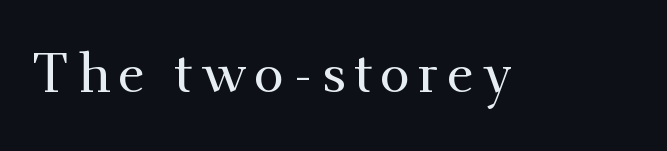
Underline: absent. Observe the serifs anchoring each vertical stroke in this sample. Note the varied advance widths — an 'i' is clearly narrower than an 'm'. Do the letters lean? They stand straight.
